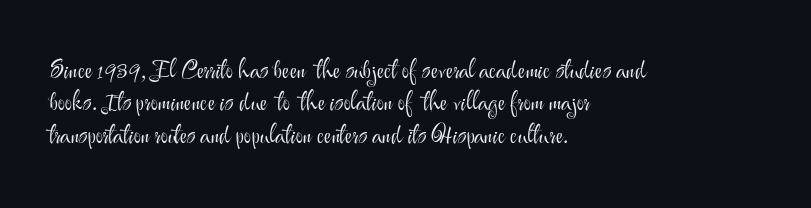
The words here are not underlined. Whoever set this chose a conventional vertical rhythm. Honestly, the letter spacing is just normal — you wouldn't notice it. Compared with a centered layout, this one pins lines to the left instead. The weight tops out at a normal text grade.
